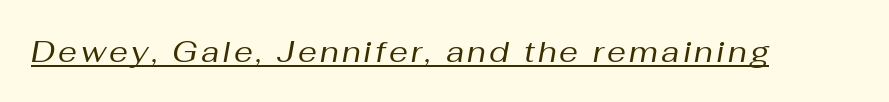
Descenders here cross a horizontal rule under the line. The passage shown is typed in a proportional face where columns would drift. In terms of posture, this sample is oblique. The strokes are not fattened; the text isn't bold.
